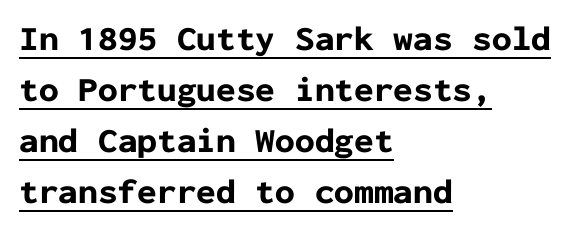
Q: Is the text bold? A: Yes.
Q: Is the text italic (slanted)? A: No, it is upright.
Q: Is the typeface a serif or a sans-serif typeface? A: Sans-serif.
Q: Is the text underlined? A: Yes.
Q: How is the paragraph aligned? A: Left-aligned.
Q: Is the spacing between letters normal or unusually wide? A: Normal.
Q: Is the spacing between lines tight, normal or loose? A: Normal.
Q: Width (condensed, normal, or wide)? A: Normal.
Q: Stroke contrast? A: Low.
Q: x-height? A: Medium.
Q: Monospaced? A: Yes.
